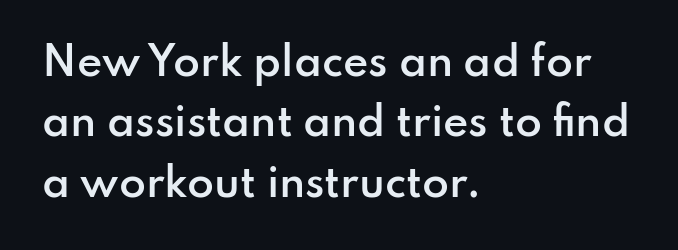
The image shows 39 px semibold sans-serif type, upright; set left-aligned, normal line spacing (1.55x), normal letter spacing, not underlined; low stroke contrast and a small x-height.
